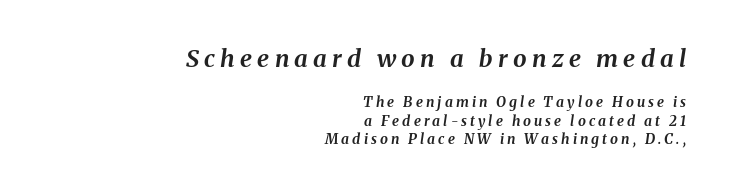
The image shows 24 px bold type, italic (leaning right); set right-aligned, normal line spacing (1.3x), unusually wide letter spacing (+0.22 em), not underlined; the first (top) block is 1.71x larger.
